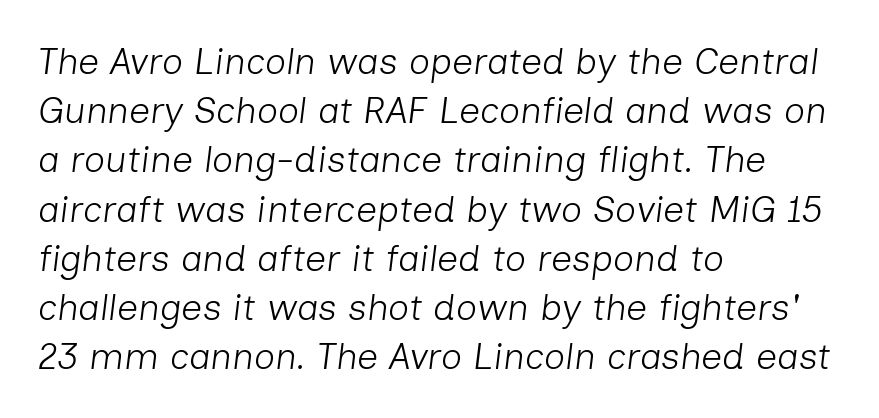
Beneath every word, the page is bare. You can tell it's italic because the verticals aren't actually vertical. A normal amount of white space separates one row of letters from the next. Do the characters align in a grid? No, the font is proportional.
